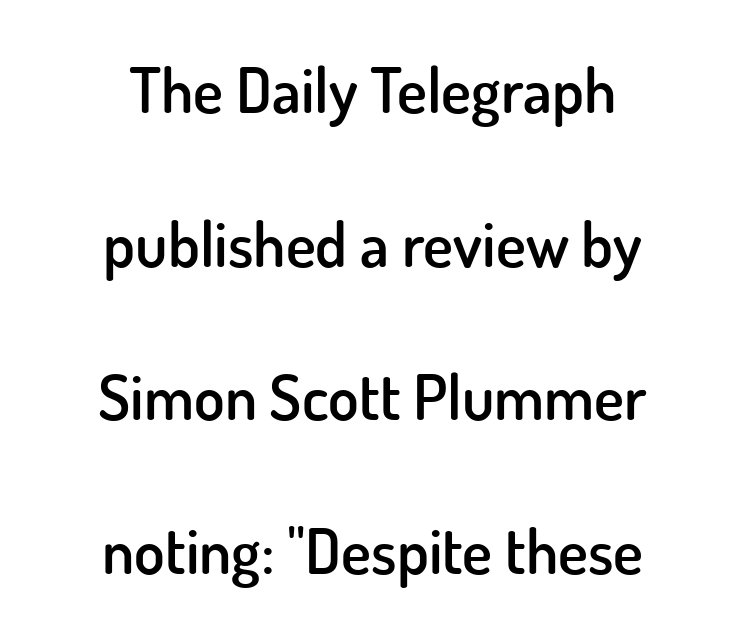
{"serif": "no", "italic": "no", "bold": "semi", "weight": "semibold", "width": "normal", "stroke_contrast": "low", "x_height": "small", "monospaced": "no", "underline": "no", "align": "center", "line_spacing": "loose", "line_spacing_ratio": 2.44, "letter_spacing": "normal", "letter_spacing_em": 0.0, "glyph_px": 63}
